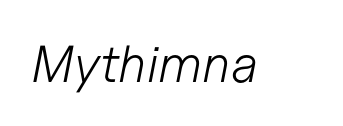
Q: Is the text bold? A: No.
Q: Is the text italic (slanted)? A: Yes, it leans right by about 11 degrees.
Q: Is the text underlined? A: No.
Q: Is the spacing between letters normal or unusually wide? A: Normal.
Q: Width (condensed, normal, or wide)? A: Normal.
Q: Stroke contrast? A: Low.
Q: x-height? A: Medium.
Q: Monospaced? A: No.
